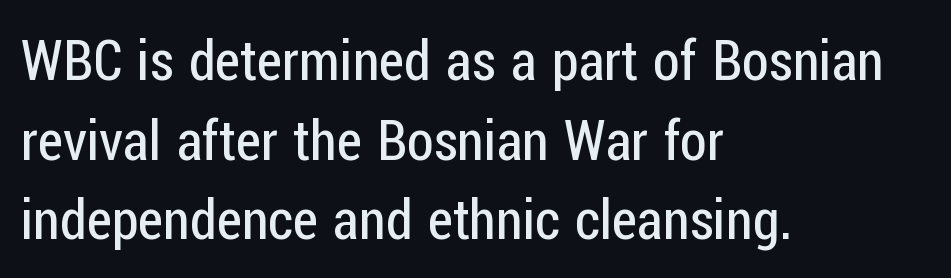
Horizontally, the lines are justified to the leading edge only. Short note: letters normally spaced. Think of a printed novel: that variable character pitch is what you see here. The space beneath each line is pristine and unruled.
